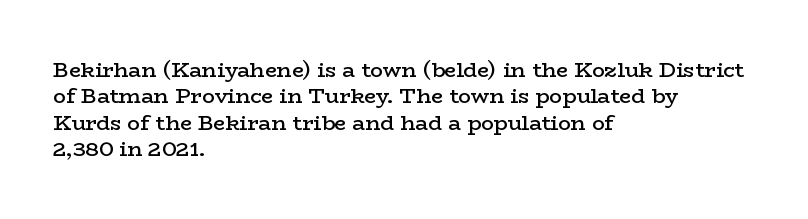
{"italic": "no", "bold": "semi", "underline": "no", "align": "left", "line_spacing": "normal", "line_spacing_ratio": 1.26, "letter_spacing": "normal", "letter_spacing_em": 0.0, "glyph_px": 21}
